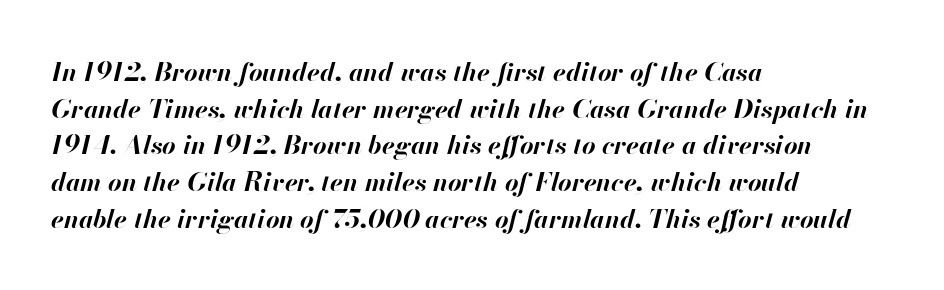
Q: Is the text bold? A: Yes.
Q: Is the text italic (slanted)? A: Yes, it leans right by about 13 degrees.
Q: Is the text underlined? A: No.
Q: How is the paragraph aligned? A: Left-aligned.
Q: Is the spacing between letters normal or unusually wide? A: Normal.
Q: Is the spacing between lines tight, normal or loose? A: Normal.
